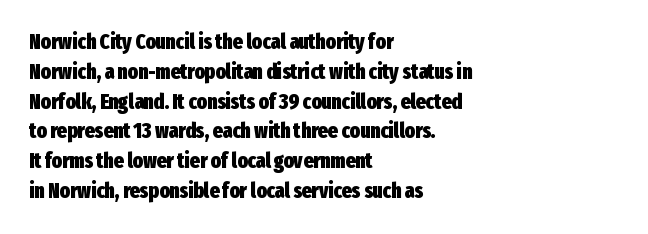
Q: Is the text bold? A: Yes.
Q: Is the text italic (slanted)? A: No, it is upright.
Q: Is the text underlined? A: No.
Q: How is the paragraph aligned? A: Left-aligned.
Q: Is the spacing between letters normal or unusually wide? A: Normal.
Q: Is the spacing between lines tight, normal or loose? A: Normal.
